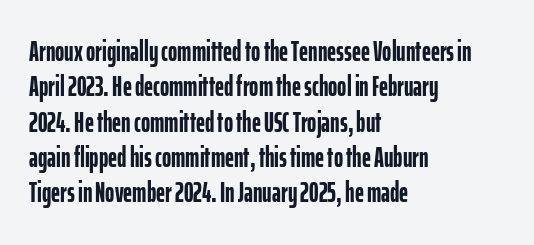
{"serif": "no", "italic": "no", "bold": "yes", "weight": "semibold", "width": "condensed", "stroke_contrast": "low", "x_height": "medium", "monospaced": "no", "underline": "no", "align": "left", "line_spacing": "normal", "line_spacing_ratio": 1.26, "letter_spacing": "normal", "letter_spacing_em": 0.0, "glyph_px": 28}
